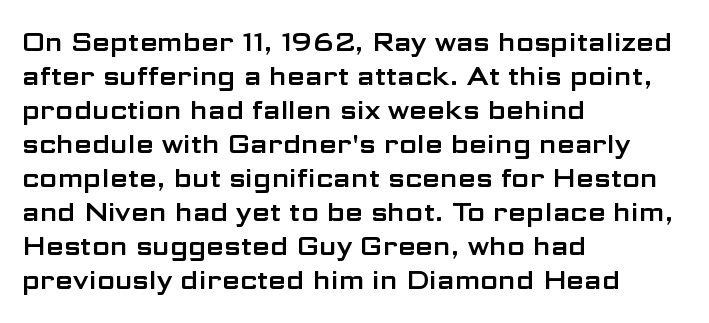
The passage is arranged the way most books set body copy — flush left. This is roman type, the default non-slanted kind. The rows are spaced the way most documents space them. The letterforms sit shoulder to shoulder at normal distance. Honestly, there is no underline to notice here at all.
